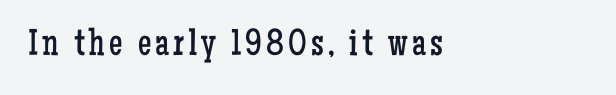
A light-to-regular cut is what we see here. No word sits above an underline. Type style note: has serifs. Think of a printed novel: that variable character pitch is what you see here. The setting favours the left margin, as ordinary paragraphs usually do.
